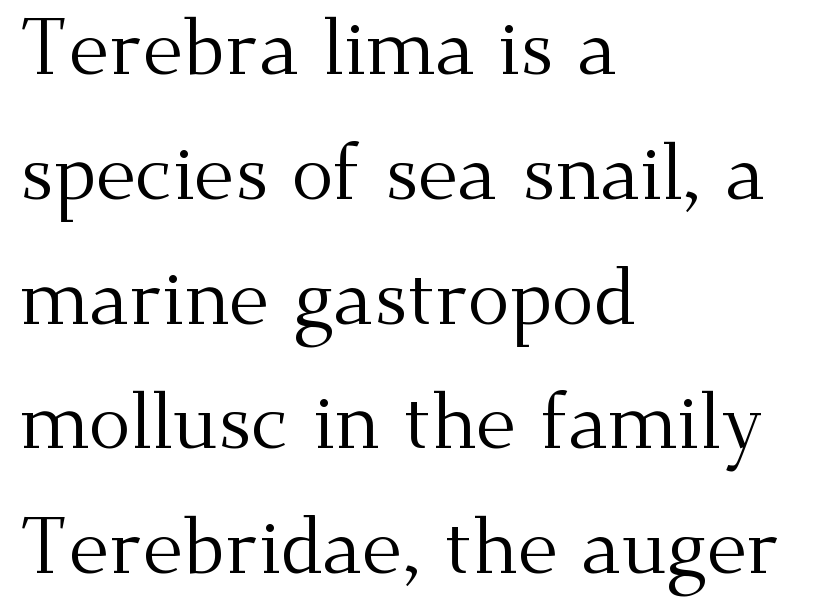
Note: serifs present on the glyphs. Is this a fixed-width face? No — the glyphs have proportional, varying widths. Do the letters lean? They stand straight. Bare-footed words on every line. Typeset ragged right — the left edge is the straight one. The letterforms sit at book weight or below.
